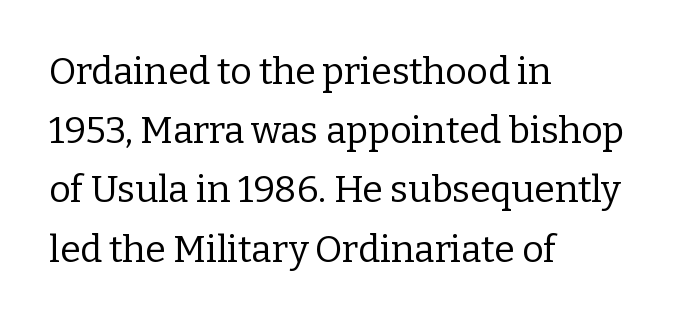
{"serif": "yes", "italic": "no", "bold": "no", "weight": "regular", "width": "normal", "stroke_contrast": "low", "x_height": "medium", "monospaced": "no", "underline": "no", "align": "left", "line_spacing": "normal", "line_spacing_ratio": 1.6, "letter_spacing": "normal", "letter_spacing_em": 0.0, "glyph_px": 37}
